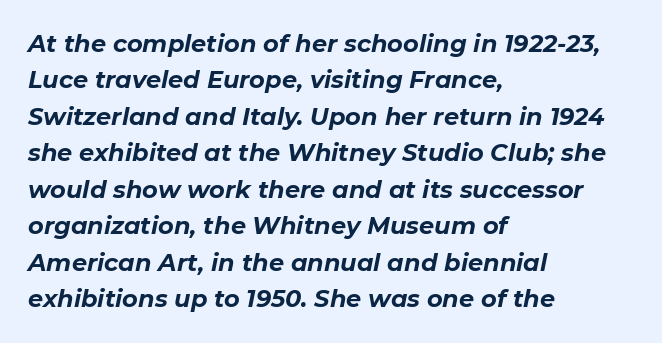
A classic flush-left, rag-right setting is used for this passage. Strokes here are thick enough to call this a true bold. These lines sit exactly where default settings would place them. Bare-footed words on every line.
